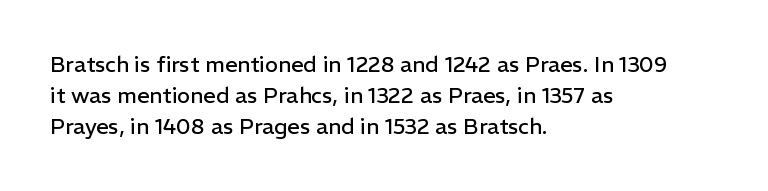
{"italic": "no", "bold": "no", "underline": "no", "align": "left", "line_spacing": "normal", "line_spacing_ratio": 1.41, "letter_spacing": "normal", "letter_spacing_em": 0.0, "glyph_px": 22}
